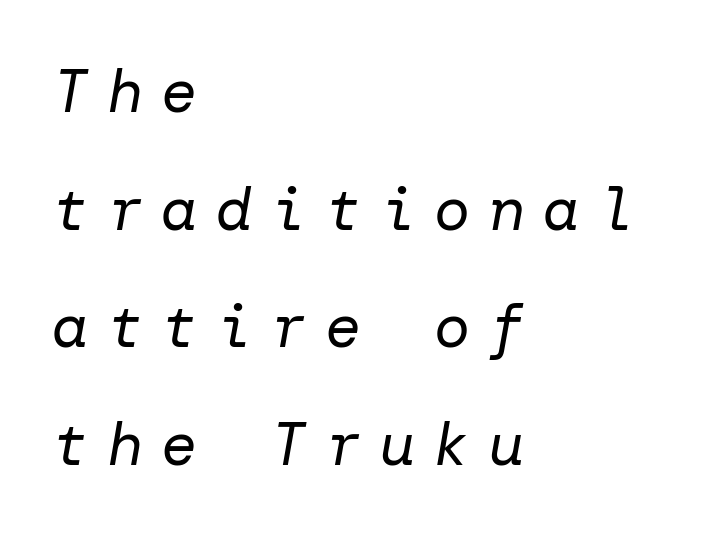
Q: Is the text bold? A: No.
Q: Is the text italic (slanted)? A: Yes, it leans right by about 10 degrees.
Q: Is the text underlined? A: No.
Q: How is the paragraph aligned? A: Left-aligned.
Q: Is the spacing between letters normal or unusually wide? A: Unusually wide.
Q: Is the spacing between lines tight, normal or loose? A: Loose.
Q: Width (condensed, normal, or wide)? A: Normal.
Q: Stroke contrast? A: Low.
Q: x-height? A: Medium.
